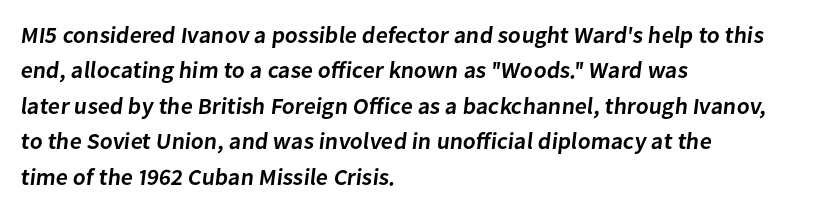
The space directly below the letters is spotless. If you drew a ruler down the left edge, every line would touch it. Evenly set lines give the paragraph a standard silhouette. In terms of weight, the rendering is demibold, just under bold. Caption: standard tracking, unaltered.
